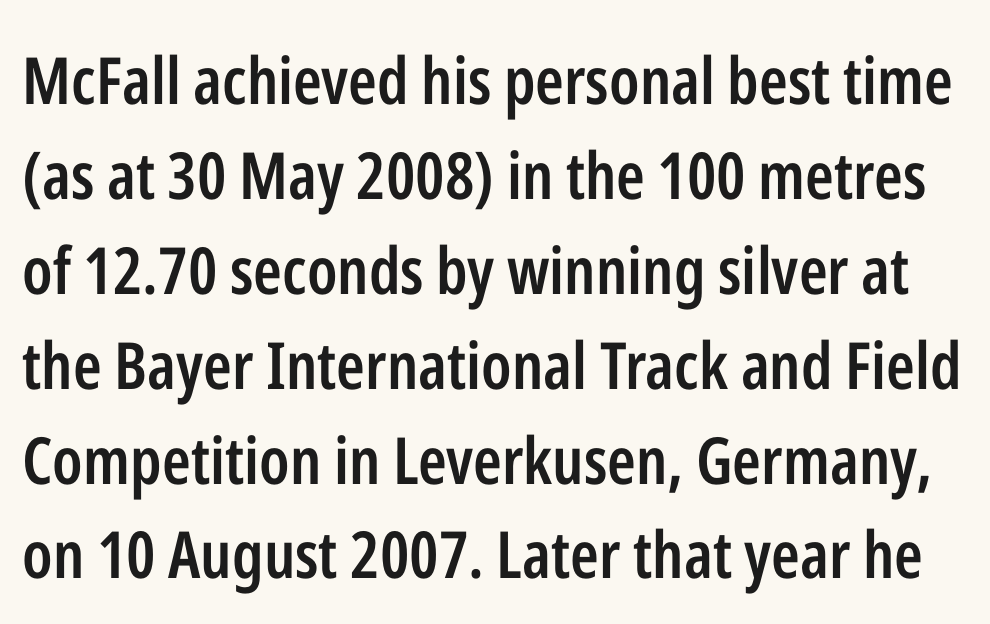
Grotesque or geometric, the face here clearly has no serifs. No word sits above an underline. This is moderately heavy type, rendered in semibold. What's the leading like? Ordinary, nothing unusual.
